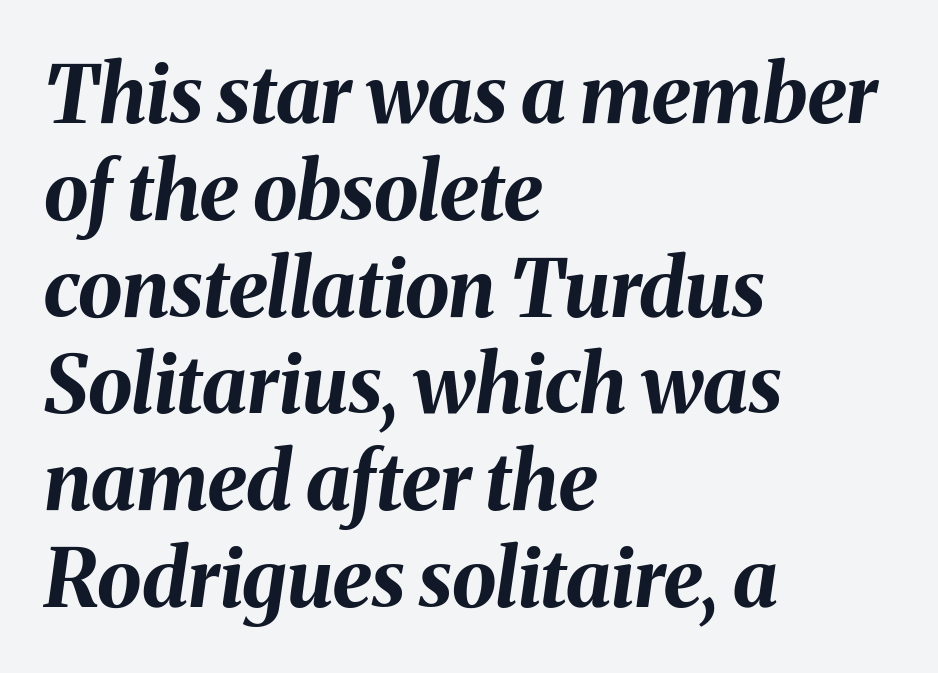
The face used here is rendered with its standard letterfit. These lines are set flush left with a ragged right edge. Italic? Definitely — the glyphs are oblique. Spacing verdict: proportional, widths tailored to each character. Strokes here are thick enough to call this a true bold. Unmarked baselines from the first word to the last.
